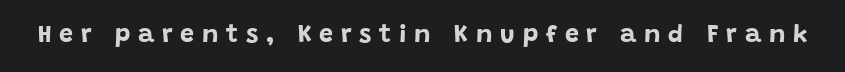
Characters follow at a spacing far wider than the type designer built in. Strong, thick strokes mark this as bold type. The typography opts for an upright posture over an oblique one. This rendering features lettering with no underline.
